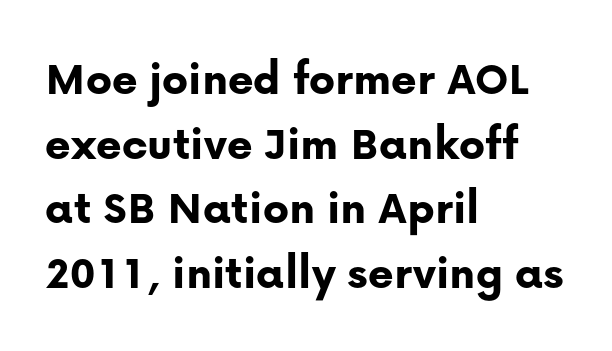
The image shows 49 px bold sans-serif type, upright; set left-aligned, normal line spacing (1.32x), normal letter spacing, not underlined; low stroke contrast and a medium x-height.
